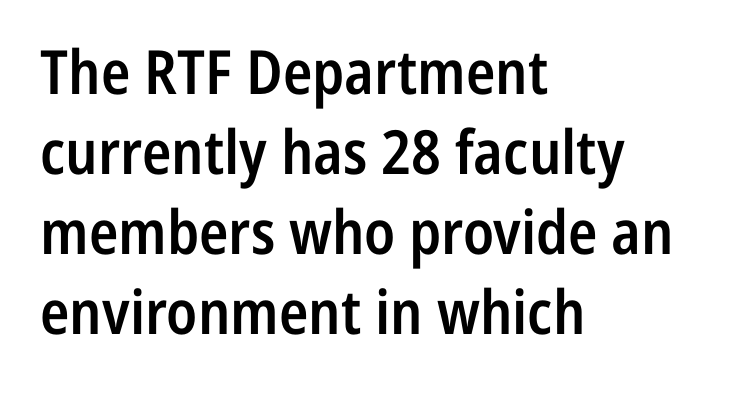
{"serif": "no", "italic": "no", "bold": "semi", "weight": "semibold", "width": "condensed", "stroke_contrast": "low", "x_height": "medium", "monospaced": "no", "underline": "no", "align": "left", "line_spacing": "normal", "line_spacing_ratio": 1.31, "letter_spacing": "normal", "letter_spacing_em": 0.0, "glyph_px": 61}
